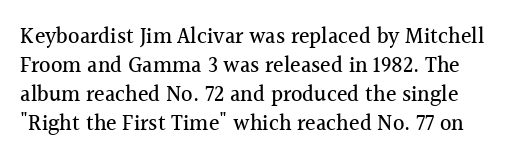
Q: Is the text italic (slanted)? A: No, it is upright.
Q: Is the text underlined? A: No.
Q: Is the spacing between letters normal or unusually wide? A: Normal.
Q: Is the spacing between lines tight, normal or loose? A: Normal.
